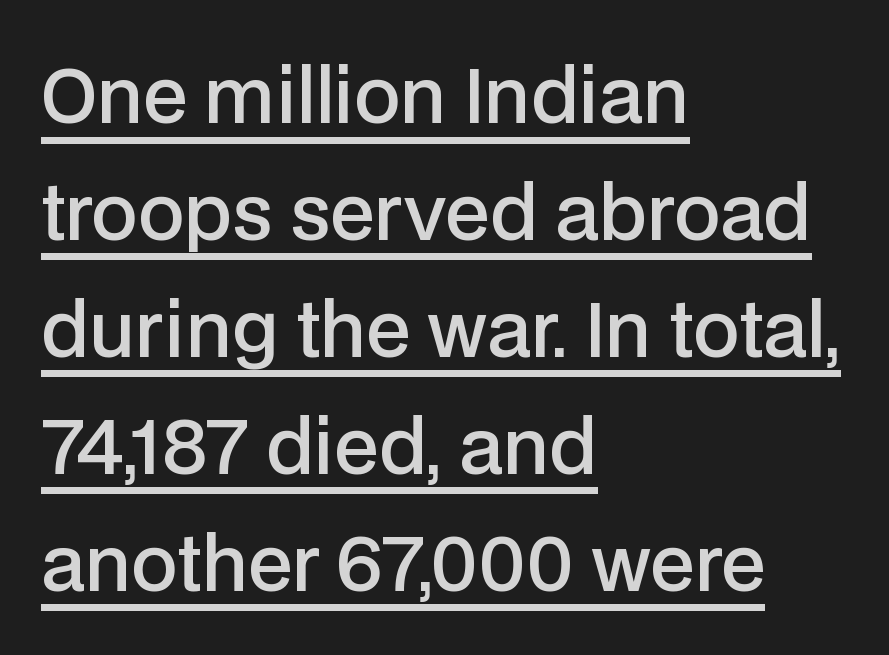
Q: Is the text bold? A: Semi-bold.
Q: Is the text italic (slanted)? A: No, it is upright.
Q: Is the typeface a serif or a sans-serif typeface? A: Sans-serif.
Q: Is the text underlined? A: Yes.
Q: How is the paragraph aligned? A: Left-aligned.
Q: Is the spacing between letters normal or unusually wide? A: Normal.
Q: Is the spacing between lines tight, normal or loose? A: Normal.
Q: Width (condensed, normal, or wide)? A: Normal.
Q: Stroke contrast? A: Low.
Q: x-height? A: Medium.
Q: Monospaced? A: No.
